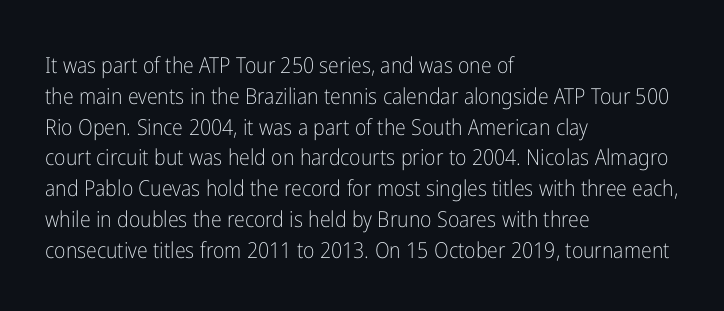
{"italic": "no", "bold": "no", "underline": "no", "align": "left", "line_spacing": "normal", "line_spacing_ratio": 1.4, "letter_spacing": "normal", "letter_spacing_em": 0.0, "glyph_px": 22}
